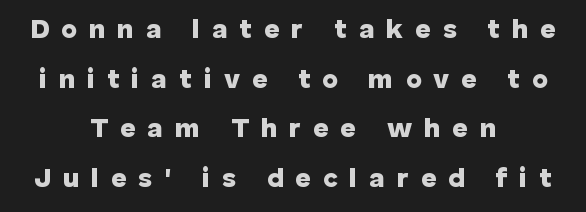
Q: Is the text bold? A: Yes.
Q: Is the text italic (slanted)? A: No, it is upright.
Q: Is the text underlined? A: No.
Q: How is the paragraph aligned? A: Centered.
Q: Is the spacing between letters normal or unusually wide? A: Unusually wide.
